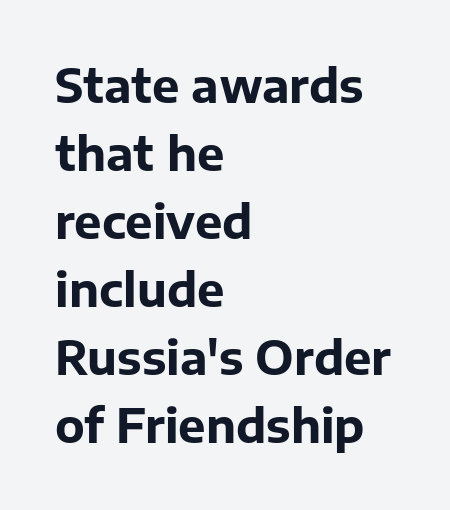
The image shows 46 px bold sans-serif type, upright; set left-aligned, normal line spacing (1.48x), normal letter spacing, not underlined; low stroke contrast and a medium x-height.
